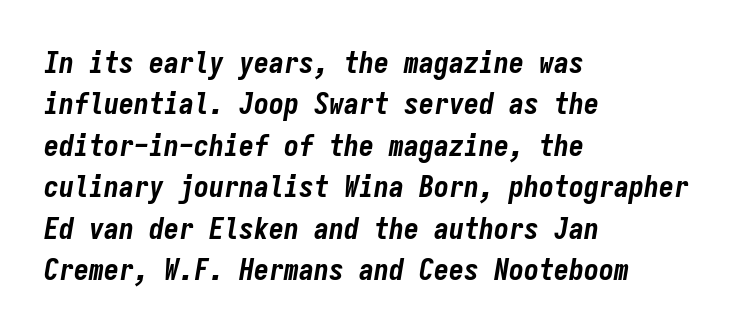
{"italic": "yes", "lean": "right", "slant_degrees": 9, "bold": "yes", "weight": "bold", "width": "condensed", "stroke_contrast": "low", "x_height": "medium", "monospaced": "yes", "underline": "no", "align": "left", "line_spacing": "normal", "line_spacing_ratio": 1.38, "letter_spacing": "normal", "letter_spacing_em": 0.0, "glyph_px": 30}
